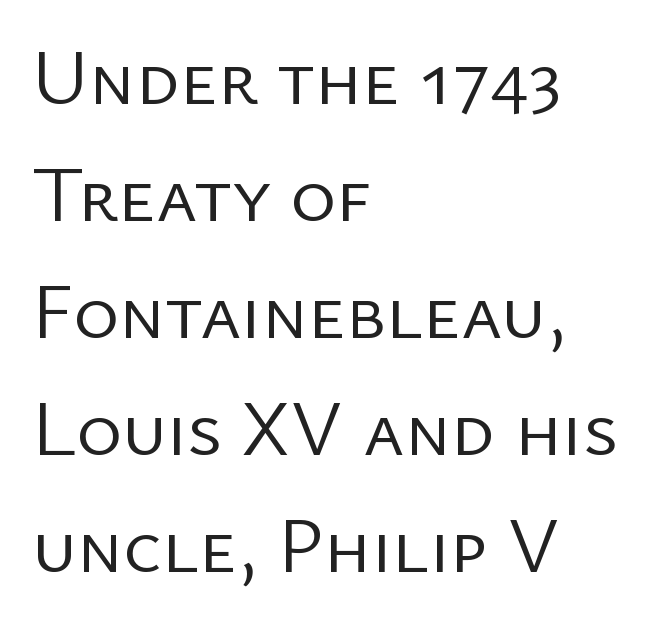
The image shows 78 px regular-weight sans-serif type, upright; set left-aligned, normal line spacing (1.5x), normal letter spacing, not underlined; low stroke contrast and a medium x-height.
